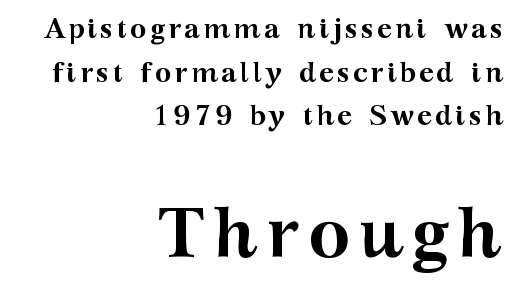
Q: Is the text bold? A: Yes.
Q: Is the text italic (slanted)? A: No, it is upright.
Q: Is the typeface a serif or a sans-serif typeface? A: Serif.
Q: Is the text underlined? A: No.
Q: How is the paragraph aligned? A: Right-aligned.
Q: Is the spacing between lines tight, normal or loose? A: Normal.
Q: Which block of text is set in a larger size, the first (top) or the second (bottom)? A: The second (bottom) one.
Q: Width (condensed, normal, or wide)? A: Wide.
Q: Stroke contrast? A: Medium.
Q: x-height? A: Medium.
Q: Monospaced? A: No.
